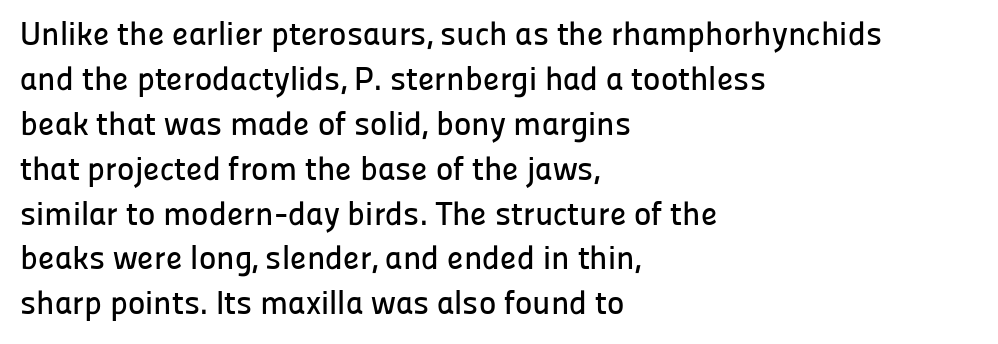
{"serif": "no", "italic": "no", "width": "normal", "stroke_contrast": "low", "x_height": "medium", "monospaced": "no", "underline": "no", "align": "left", "line_spacing": "normal", "line_spacing_ratio": 1.36, "letter_spacing": "normal", "letter_spacing_em": 0.0, "glyph_px": 33}
